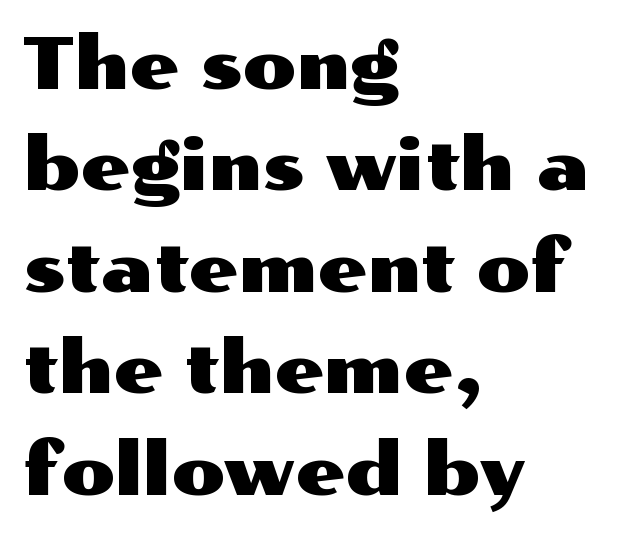
{"serif": "no", "italic": "no", "width": "wide", "stroke_contrast": "medium", "x_height": "medium", "monospaced": "no", "underline": "no", "align": "left", "line_spacing": "normal", "line_spacing_ratio": 1.45, "letter_spacing": "normal", "letter_spacing_em": 0.0, "glyph_px": 70}
